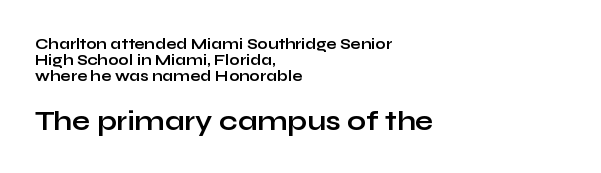
Q: Is the text bold? A: Yes.
Q: Is the text italic (slanted)? A: No, it is upright.
Q: Is the text underlined? A: No.
Q: How is the paragraph aligned? A: Left-aligned.
Q: Is the spacing between letters normal or unusually wide? A: Normal.
Q: Is the spacing between lines tight, normal or loose? A: Tight.
Q: Which block of text is set in a larger size, the first (top) or the second (bottom)? A: The second (bottom) one.
